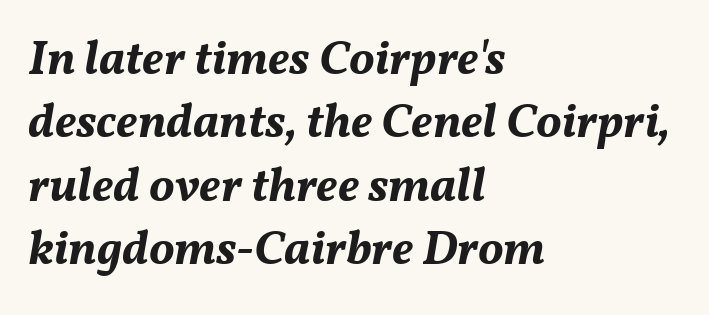
Q: Is the text bold? A: Yes.
Q: Is the text italic (slanted)? A: Yes, it leans right by about 11 degrees.
Q: Is the text underlined? A: No.
Q: How is the paragraph aligned? A: Left-aligned.
Q: Is the spacing between letters normal or unusually wide? A: Normal.
Q: Is the spacing between lines tight, normal or loose? A: Normal.
Q: Width (condensed, normal, or wide)? A: Normal.
Q: Stroke contrast? A: Medium.
Q: x-height? A: Medium.
Q: Monospaced? A: No.
